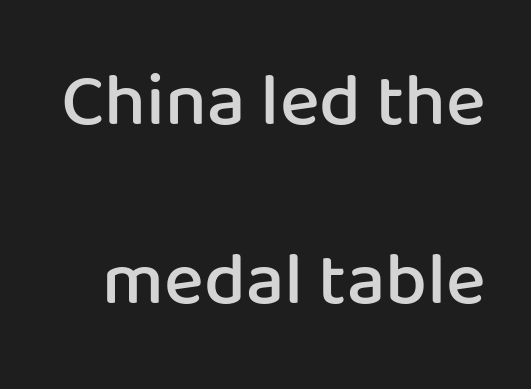
{"serif": "no", "italic": "no", "bold": "semi", "weight": "semibold", "width": "normal", "stroke_contrast": "low", "x_height": "medium", "monospaced": "no", "underline": "no", "line_spacing": "loose", "line_spacing_ratio": 2.39, "letter_spacing": "normal", "letter_spacing_em": 0.0, "glyph_px": 75}
